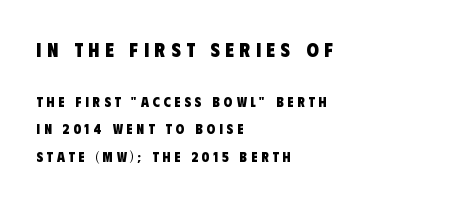
The image shows 20 px bold type; set left-aligned, loose line spacing (1.98x), unusually wide letter spacing (+0.28 em), not underlined; the first (top) block is 1.43x larger.
